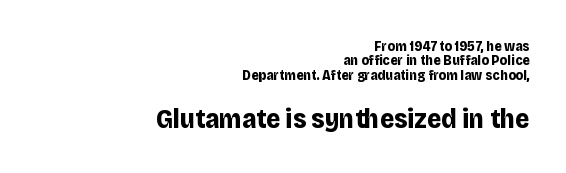
The image shows 27 px bold type, upright; set right-aligned, tight line spacing (1.03x), normal letter spacing, not underlined; the second (bottom) block is 1.93x larger.
